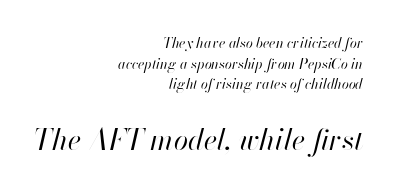
Glance below the letters and you will spot only blank space. The rendering uses natural spacing where letterforms have individual widths. These lines keep a tight, regular rhythm from letter to letter. Slanted lettering throughout. Larger block? The one below; the one above is distinctly smaller. Each stroke keeps to a modest, everyday thickness or less.
